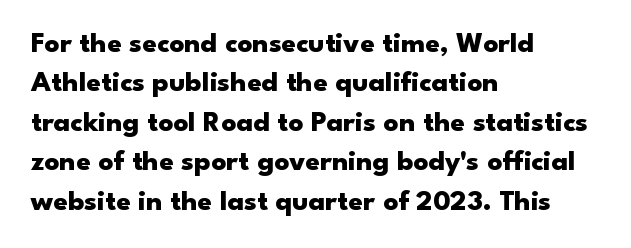
The image shows 29 px heavy, wide sans-serif type, upright; set left-aligned, normal line spacing (1.36x), normal letter spacing, not underlined; low stroke contrast and a small x-height.
